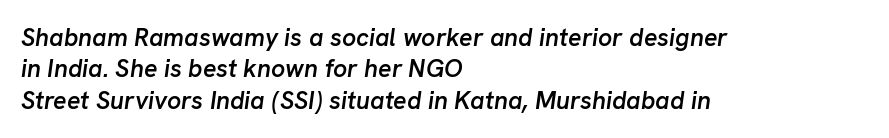
{"italic": "yes", "lean": "right", "slant_degrees": 8, "bold": "semi", "underline": "no", "align": "left", "line_spacing": "normal", "line_spacing_ratio": 1.26, "letter_spacing": "normal", "letter_spacing_em": 0.0, "glyph_px": 25}
